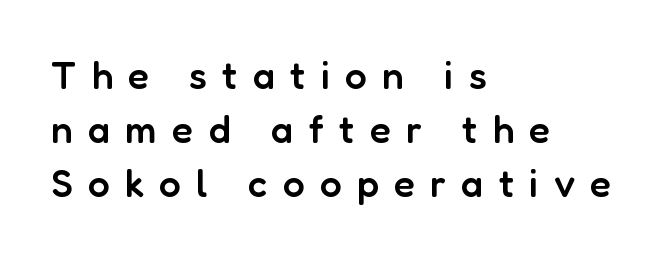
{"serif": "no", "italic": "no", "bold": "semi", "weight": "semibold", "width": "normal", "stroke_contrast": "low", "x_height": "medium", "monospaced": "no", "underline": "no", "align": "left", "line_spacing": "normal", "line_spacing_ratio": 1.38, "letter_spacing": "wide", "letter_spacing_em": 0.39, "glyph_px": 39}
